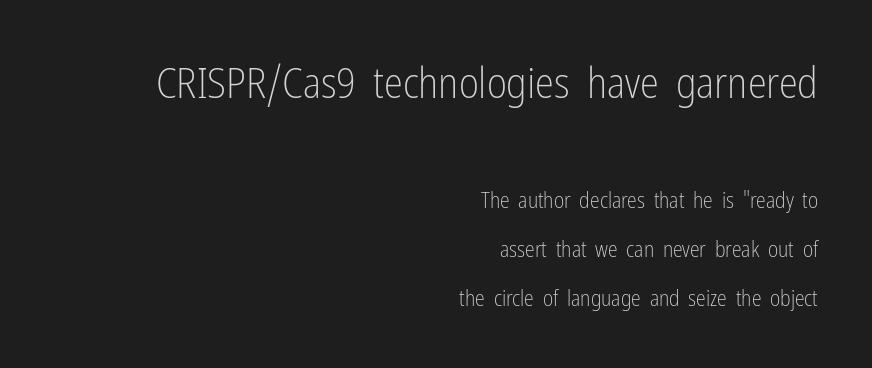
The image shows 43 px light, condensed sans-serif type, upright; set right-aligned, loose line spacing (2.24x), normal letter spacing, not underlined; the first (top) block is 1.95x larger; low stroke contrast and a medium x-height.
